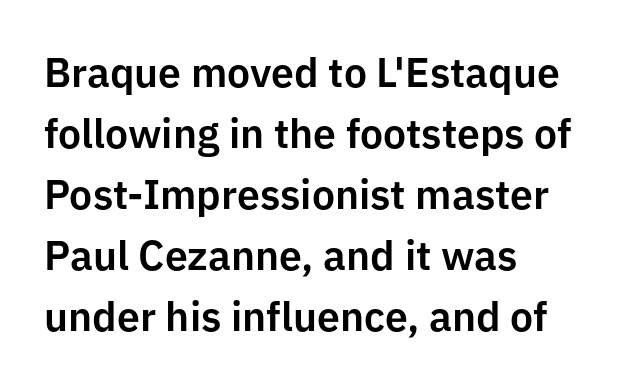
{"serif": "no", "italic": "no", "width": "normal", "stroke_contrast": "low", "x_height": "medium", "monospaced": "no", "underline": "no", "align": "left", "line_spacing": "normal", "line_spacing_ratio": 1.49, "letter_spacing": "normal", "letter_spacing_em": 0.0, "glyph_px": 41}
